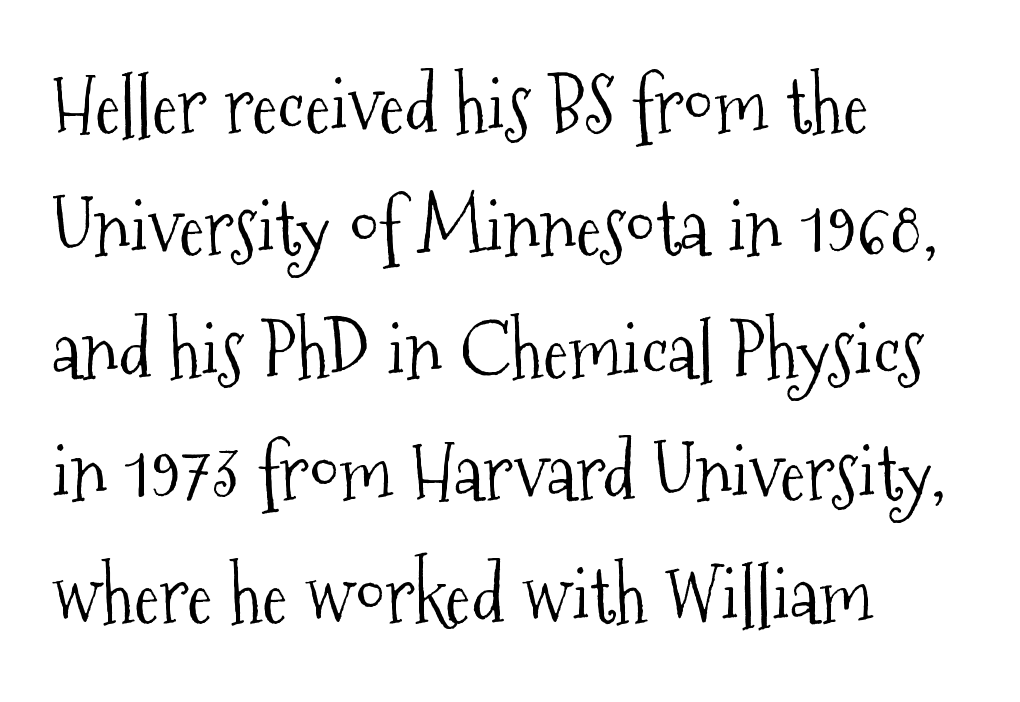
The image shows 77 px light, condensed serif type, upright; set left-aligned, normal line spacing (1.59x), normal letter spacing, not underlined; medium stroke contrast and a medium x-height.
